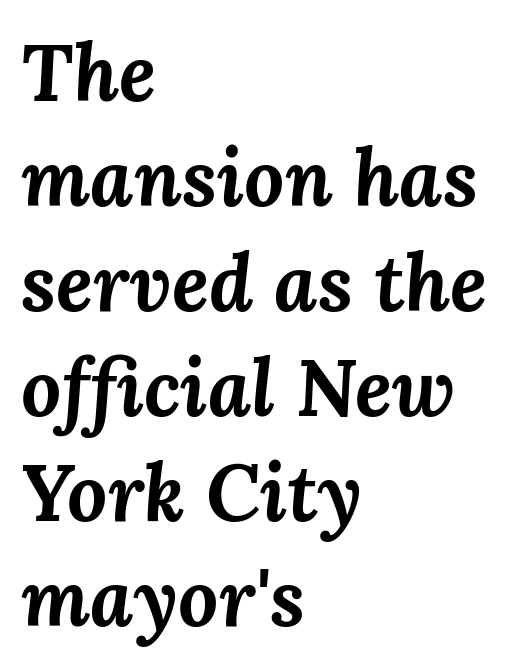
The image shows 79 px bold type, italic (leaning right); set left-aligned, normal line spacing (1.33x), normal letter spacing, not underlined; medium stroke contrast and a medium x-height.
